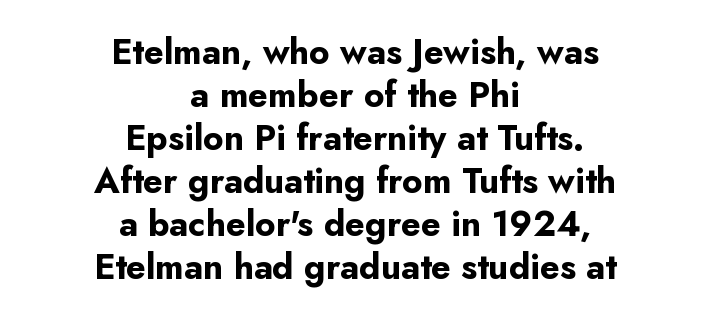
{"serif": "no", "italic": "no", "bold": "yes", "weight": "bold", "width": "normal", "stroke_contrast": "low", "x_height": "small", "monospaced": "no", "underline": "no", "align": "center", "line_spacing_ratio": 1.23, "letter_spacing": "normal", "letter_spacing_em": 0.0, "glyph_px": 35}
